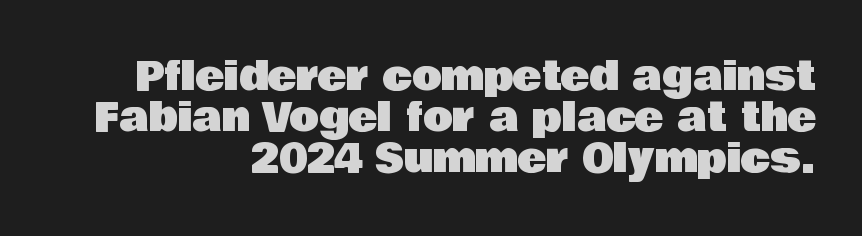
The image shows 39 px sans-serif type, upright; set right-aligned, tight line spacing (1.05x), normal letter spacing, not underlined; low stroke contrast and a large x-height.
